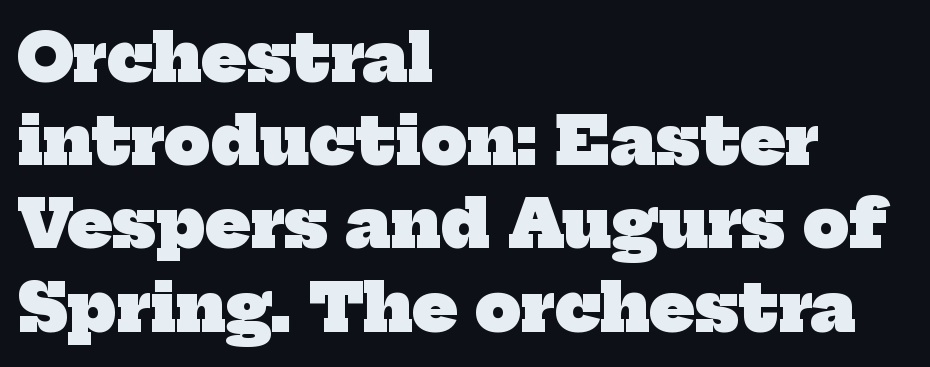
Q: Is the text bold? A: Yes.
Q: Is the typeface a serif or a sans-serif typeface? A: Serif.
Q: Is the text underlined? A: No.
Q: How is the paragraph aligned? A: Left-aligned.
Q: Is the spacing between letters normal or unusually wide? A: Normal.
Q: Is the spacing between lines tight, normal or loose? A: Normal.
Q: Width (condensed, normal, or wide)? A: Normal.
Q: Stroke contrast? A: Low.
Q: x-height? A: Medium.
Q: Monospaced? A: No.
